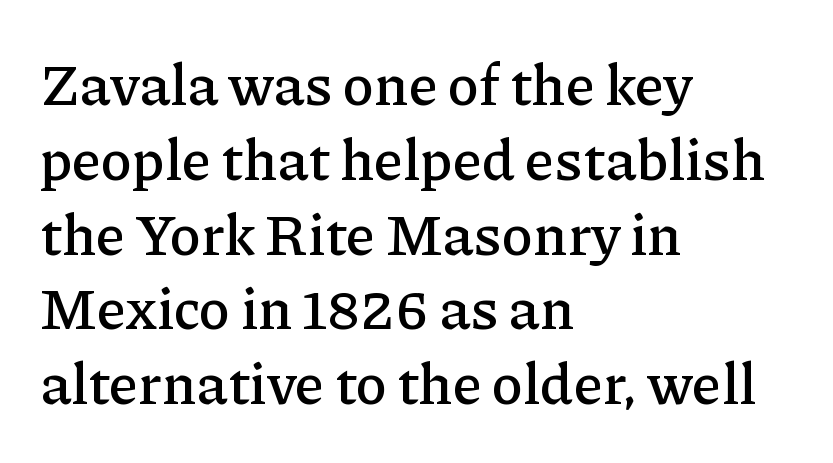
The face used here is proportionally spaced, like ordinary book or web type. This sample uses an upright cut, with every glyph sitting square on the baseline. Descender tails drop into unmarked territory. In terms of letterspacing, this is plain default setting. Letterform terminals end in serifs throughout the passage. A typesetter would call this leading conventional body-copy spacing.
